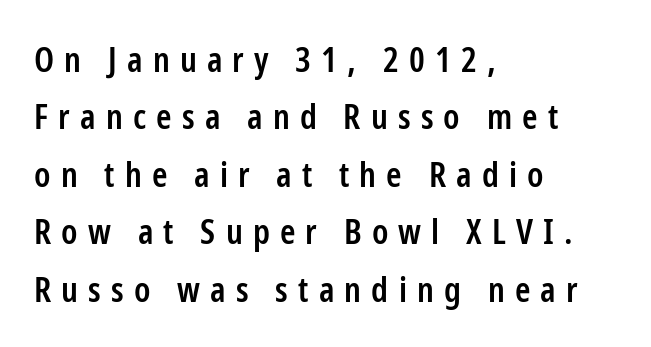
Horizontal alignment here is leftward, the default for most running prose. Spacing verdict: proportional, widths tailored to each character. Stroke thickness is moderately raised; the sample reads as semibold. Are there feet on the stems? There aren't — it's a sans.
